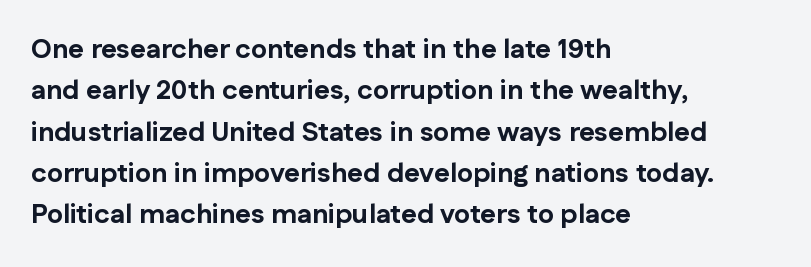
This block has exactly the height ordinary leading produces. The letterforms sit shoulder to shoulder at normal distance. On the weight axis this lands at bold, roughly 700. Line beginnings align vertically; line endings do not. A roman cut, with each character standing at attention.
